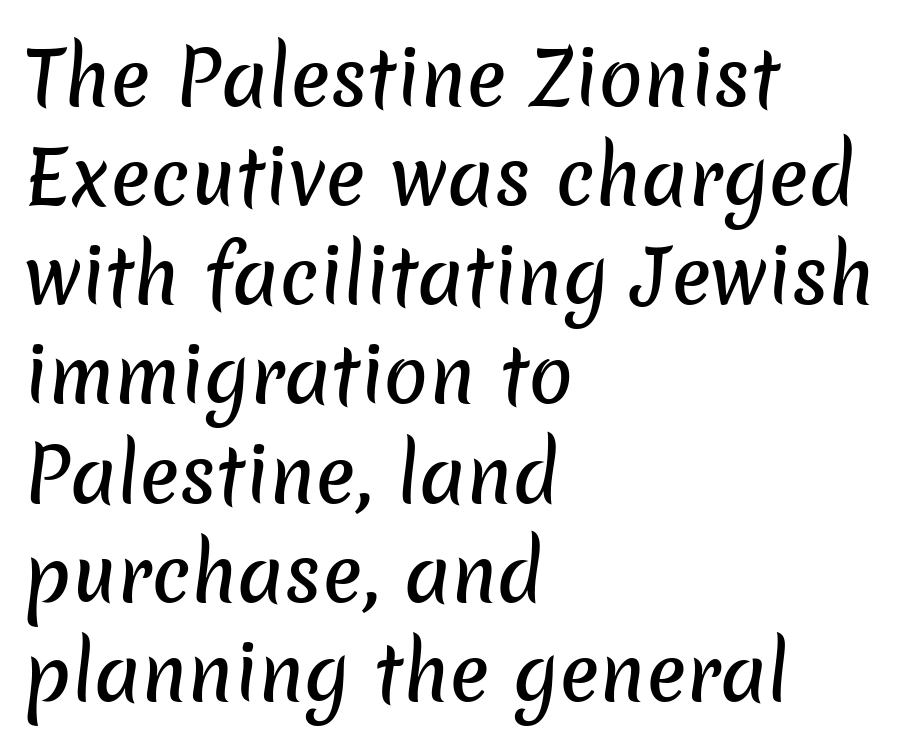
{"serif": "no", "width": "normal", "stroke_contrast": "low", "x_height": "medium", "monospaced": "no", "underline": "no", "align": "left", "line_spacing": "normal", "line_spacing_ratio": 1.34, "letter_spacing": "normal", "letter_spacing_em": 0.0, "glyph_px": 74}
